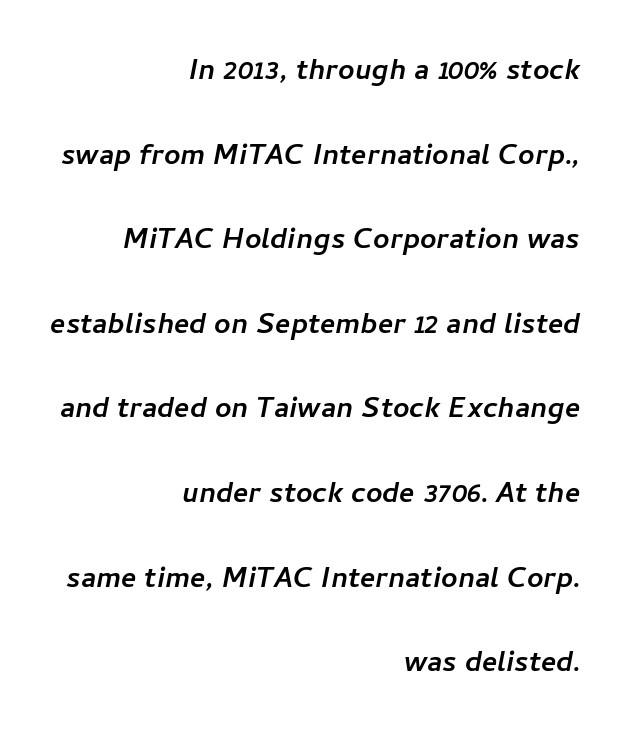
Q: Is the typeface a serif or a sans-serif typeface? A: Sans-serif.
Q: Is the text underlined? A: No.
Q: How is the paragraph aligned? A: Right-aligned.
Q: Is the spacing between letters normal or unusually wide? A: Normal.
Q: Is the spacing between lines tight, normal or loose? A: Loose.
Q: Width (condensed, normal, or wide)? A: Normal.
Q: Stroke contrast? A: Low.
Q: x-height? A: Medium.
Q: Monospaced? A: No.
